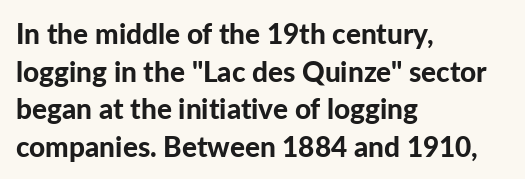
{"serif": "no", "italic": "no", "bold": "yes", "weight": "bold", "width": "normal", "stroke_contrast": "low", "x_height": "medium", "monospaced": "no", "underline": "no", "align": "left", "line_spacing": "normal", "line_spacing_ratio": 1.34, "letter_spacing": "normal", "letter_spacing_em": 0.0, "glyph_px": 28}
